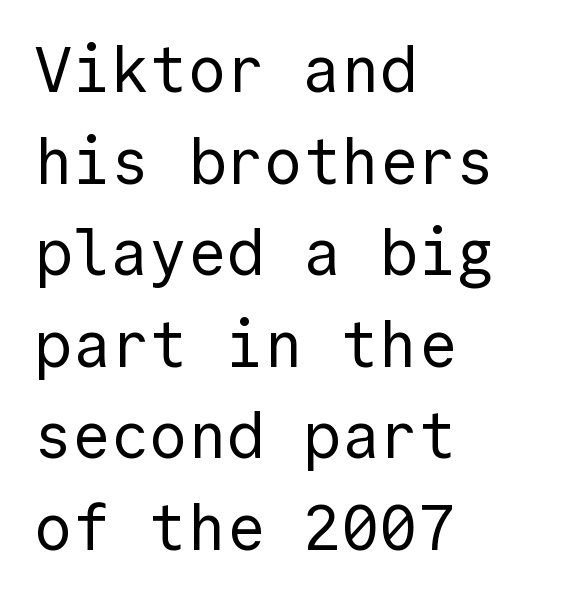
Q: Is the text bold? A: No.
Q: Is the text italic (slanted)? A: No, it is upright.
Q: Is the typeface a serif or a sans-serif typeface? A: Sans-serif.
Q: Is the text underlined? A: No.
Q: How is the paragraph aligned? A: Left-aligned.
Q: Is the spacing between letters normal or unusually wide? A: Normal.
Q: Is the spacing between lines tight, normal or loose? A: Normal.
Q: Width (condensed, normal, or wide)? A: Normal.
Q: x-height? A: Medium.
Q: Monospaced? A: Yes.
